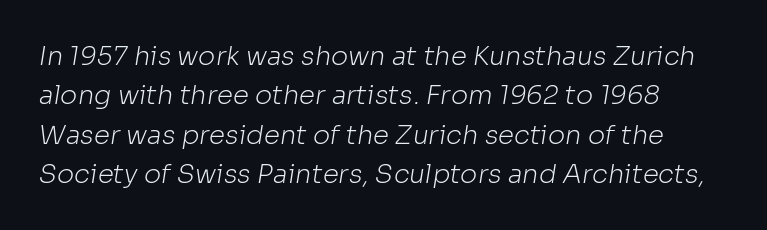
{"bold": "no", "underline": "no", "line_spacing": "normal", "line_spacing_ratio": 1.51, "letter_spacing": "normal", "letter_spacing_em": 0.0, "glyph_px": 26}
